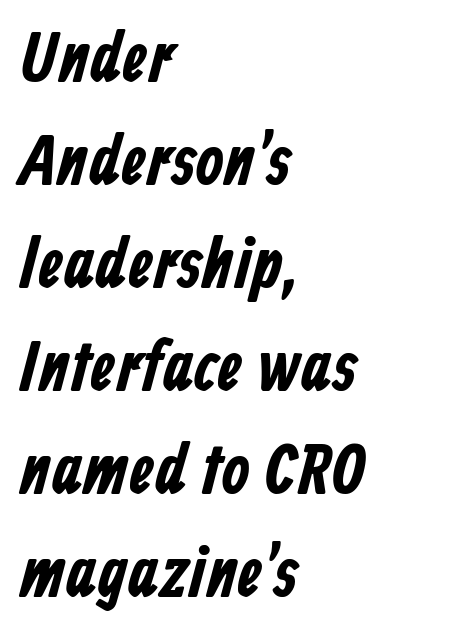
The image shows 72 px condensed sans-serif type; set left-aligned, normal line spacing (1.43x), normal letter spacing, not underlined; low stroke contrast and a medium x-height.
